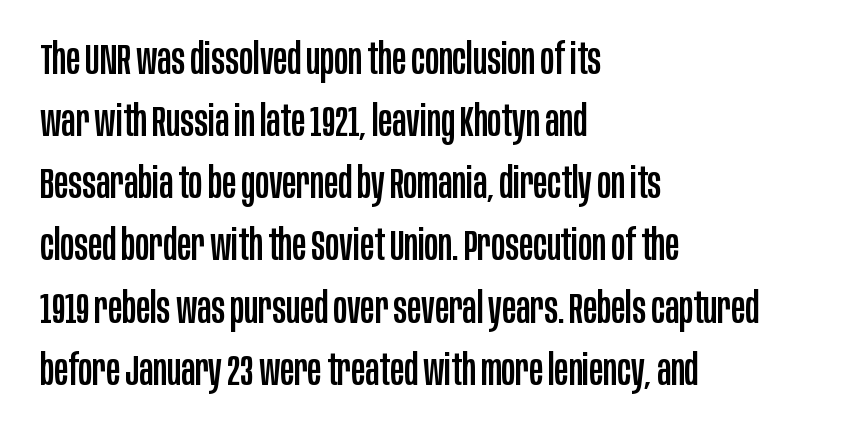
Q: Is the text italic (slanted)? A: No, it is upright.
Q: Is the typeface a serif or a sans-serif typeface? A: Sans-serif.
Q: Is the text underlined? A: No.
Q: How is the paragraph aligned? A: Left-aligned.
Q: Is the spacing between letters normal or unusually wide? A: Normal.
Q: Is the spacing between lines tight, normal or loose? A: Normal.
Q: Width (condensed, normal, or wide)? A: Condensed.
Q: Stroke contrast? A: Low.
Q: x-height? A: Large.
Q: Monospaced? A: No.
